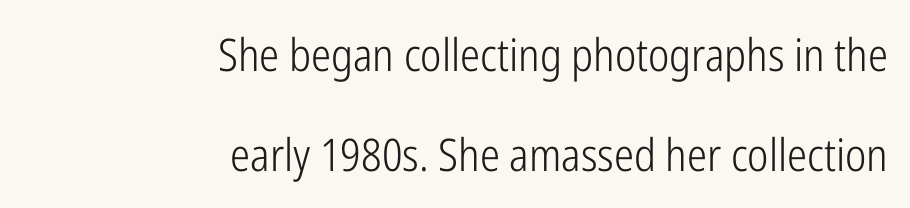
{"serif": "no", "italic": "no", "bold": "no", "weight": "light", "width": "condensed", "stroke_contrast": "low", "x_height": "medium", "monospaced": "no", "underline": "no", "align": "right", "line_spacing": "loose", "line_spacing_ratio": 2.23, "letter_spacing": "normal", "letter_spacing_em": 0.0, "glyph_px": 45}
